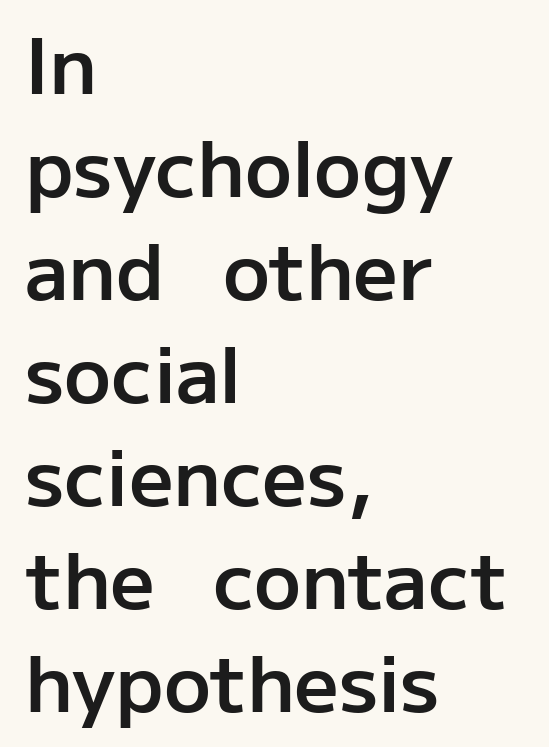
Q: Is the text bold? A: Semi-bold.
Q: Is the text italic (slanted)? A: No, it is upright.
Q: Is the typeface a serif or a sans-serif typeface? A: Sans-serif.
Q: Is the text underlined? A: No.
Q: How is the paragraph aligned? A: Left-aligned.
Q: Is the spacing between letters normal or unusually wide? A: Normal.
Q: Is the spacing between lines tight, normal or loose? A: Normal.
Q: Width (condensed, normal, or wide)? A: Normal.
Q: Stroke contrast? A: Low.
Q: x-height? A: Medium.
Q: Monospaced? A: No.
